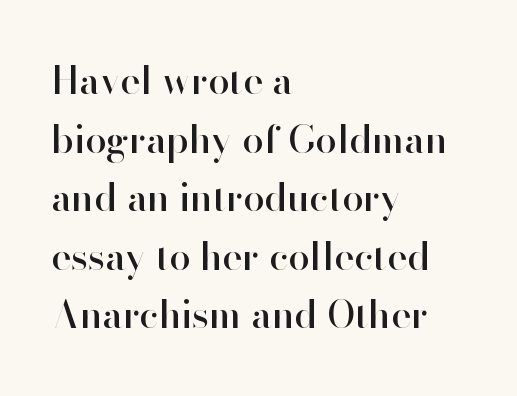
{"serif": "no", "italic": "no", "width": "normal", "stroke_contrast": "high", "x_height": "small", "monospaced": "no", "underline": "no", "align": "left", "line_spacing": "normal", "line_spacing_ratio": 1.54, "letter_spacing": "normal", "letter_spacing_em": 0.0, "glyph_px": 38}
